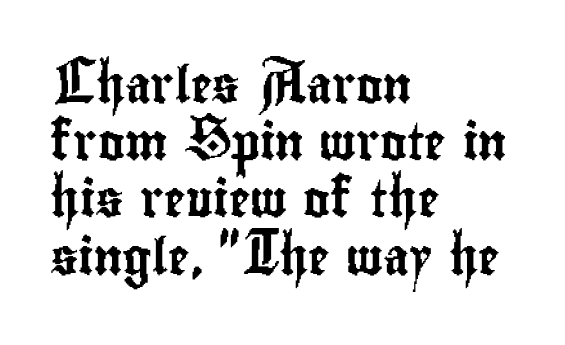
Q: Is the text italic (slanted)? A: No, it is upright.
Q: Is the typeface a serif or a sans-serif typeface? A: Sans-serif.
Q: Is the text underlined? A: No.
Q: How is the paragraph aligned? A: Left-aligned.
Q: Is the spacing between letters normal or unusually wide? A: Normal.
Q: Is the spacing between lines tight, normal or loose? A: Normal.
Q: Width (condensed, normal, or wide)? A: Condensed.
Q: Stroke contrast? A: Low.
Q: x-height? A: Small.
Q: Monospaced? A: No.
